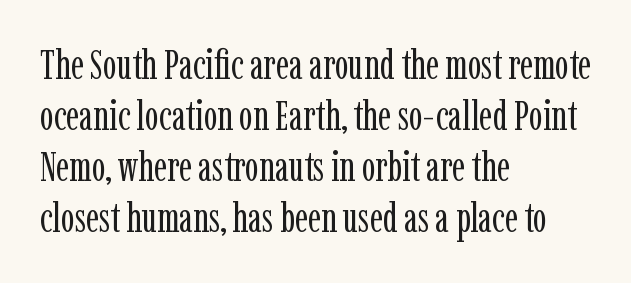
{"serif": "yes", "italic": "no", "bold": "no", "weight": "regular", "width": "condensed", "stroke_contrast": "low", "x_height": "medium", "monospaced": "no", "underline": "no", "align": "left", "line_spacing_ratio": 1.24, "letter_spacing": "normal", "letter_spacing_em": 0.0, "glyph_px": 41}
